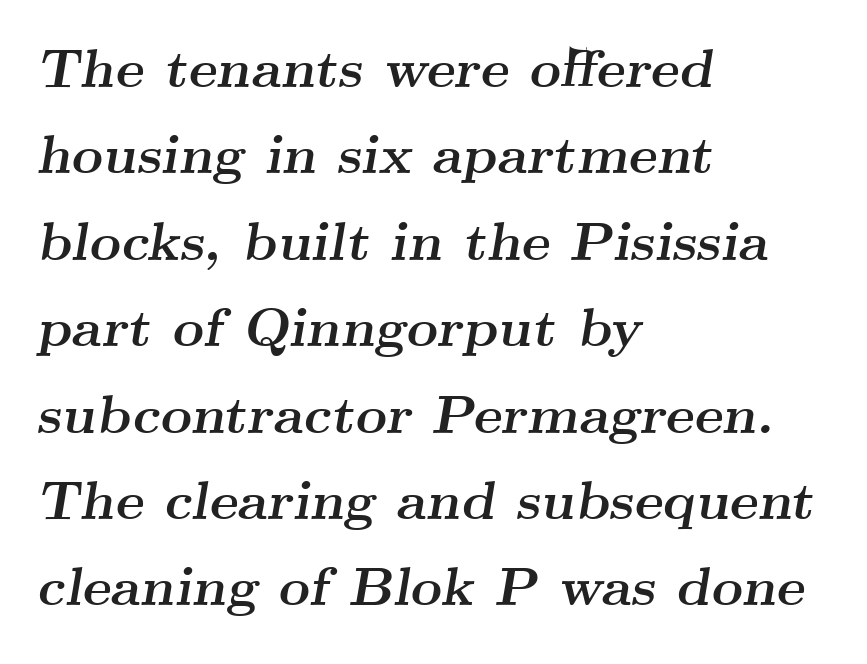
{"serif": "yes", "italic": "yes", "lean": "right", "slant_degrees": 9, "bold": "yes", "weight": "semibold", "width": "wide", "stroke_contrast": "medium", "x_height": "small", "monospaced": "no", "underline": "no", "align": "left", "line_spacing": "normal", "line_spacing_ratio": 1.6, "letter_spacing": "normal", "letter_spacing_em": 0.0, "glyph_px": 54}
